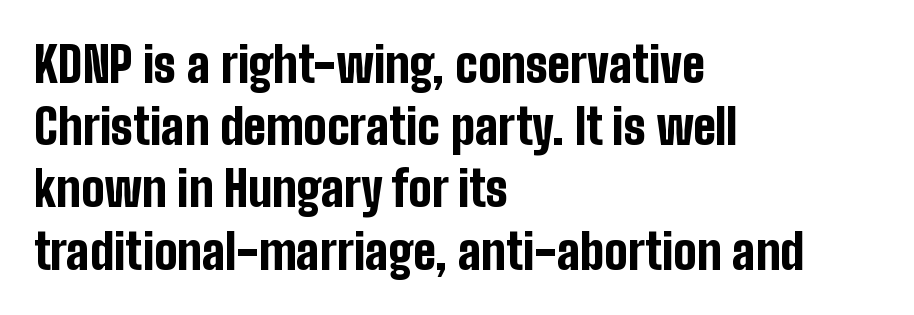
The image shows 49 px bold, condensed sans-serif type, upright; set left-aligned, normal line spacing (1.27x), normal letter spacing, not underlined; low stroke contrast and a medium x-height.
